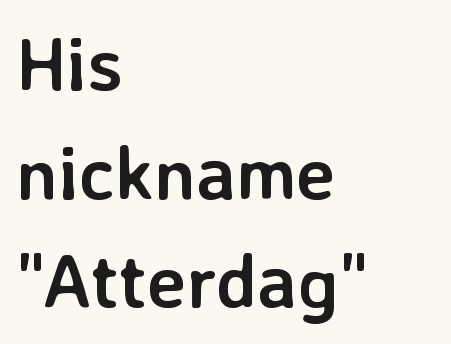
The image shows 75 px semibold sans-serif type, upright; set left-aligned, normal line spacing (1.45x), normal letter spacing, not underlined; low stroke contrast and a medium x-height.
